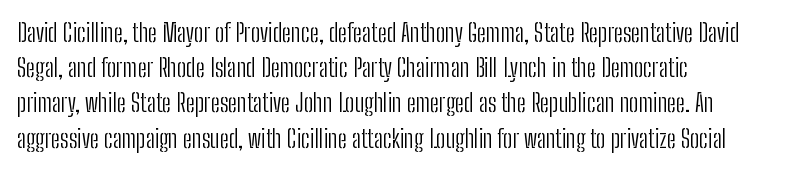
Weight: not bold — regular or lighter. Summary of vertical rhythm: regular, with standard interline spacing. Italic? Not at all — the glyphs are vertical. Words appear dense and cohesive because spacing is normal. Glance below the letters and you will spot only blank space.
